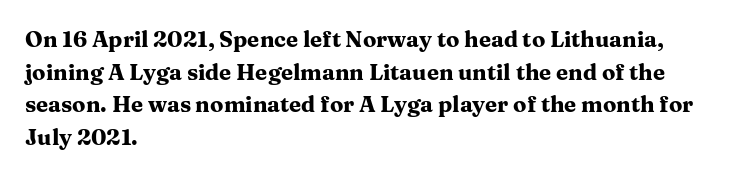
Q: Is the text bold? A: Yes.
Q: Is the text italic (slanted)? A: No, it is upright.
Q: Is the text underlined? A: No.
Q: How is the paragraph aligned? A: Left-aligned.
Q: Is the spacing between letters normal or unusually wide? A: Normal.
Q: Is the spacing between lines tight, normal or loose? A: Normal.
